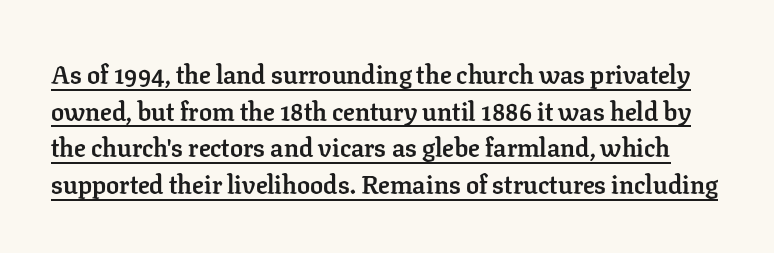
Q: Is the text bold? A: Yes.
Q: Is the text italic (slanted)? A: No, it is upright.
Q: Is the text underlined? A: Yes.
Q: Is the spacing between letters normal or unusually wide? A: Normal.
Q: Is the spacing between lines tight, normal or loose? A: Normal.
